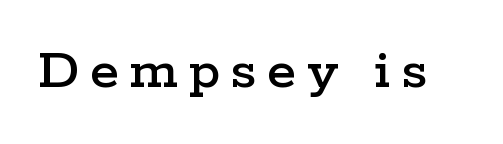
Q: Is the text italic (slanted)? A: No, it is upright.
Q: Is the typeface a serif or a sans-serif typeface? A: Serif.
Q: Is the text underlined? A: No.
Q: Width (condensed, normal, or wide)? A: Wide.
Q: Stroke contrast? A: Low.
Q: x-height? A: Medium.
Q: Monospaced? A: No.
